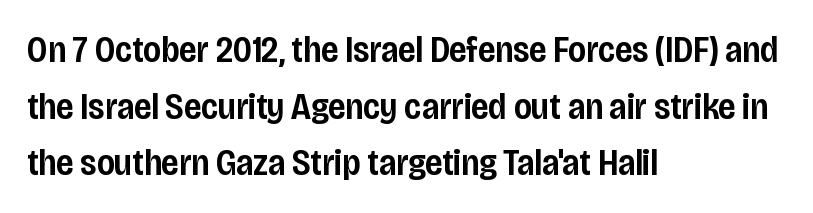
Q: Is the text bold? A: Semi-bold.
Q: Is the text italic (slanted)? A: No, it is upright.
Q: Is the typeface a serif or a sans-serif typeface? A: Sans-serif.
Q: Is the text underlined? A: No.
Q: How is the paragraph aligned? A: Left-aligned.
Q: Is the spacing between letters normal or unusually wide? A: Normal.
Q: Is the spacing between lines tight, normal or loose? A: Normal.
Q: Width (condensed, normal, or wide)? A: Condensed.
Q: Stroke contrast? A: Low.
Q: x-height? A: Large.
Q: Monospaced? A: No.
